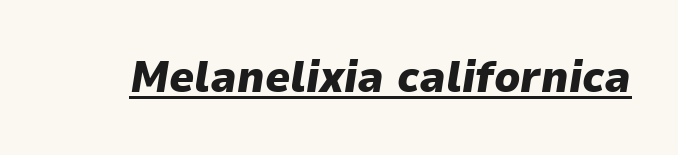
This sample uses an oblique cut, with every glyph tilted off the vertical. How are the letters spaced? Ordinarily, with no added tracking. Typesetter's note: full bold, strokes at maximum text heaviness. The rendering uses natural spacing where letterforms have individual widths. The lettering is marked with a stroke running underneath it.
